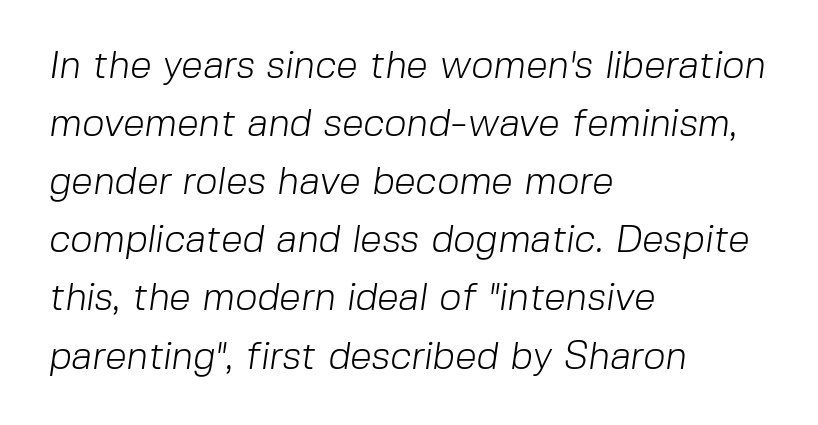
{"serif": "no", "bold": "no", "weight": "light", "width": "normal", "stroke_contrast": "low", "x_height": "medium", "monospaced": "no", "underline": "no", "align": "left", "line_spacing": "normal", "line_spacing_ratio": 1.49, "letter_spacing": "normal", "letter_spacing_em": 0.0, "glyph_px": 39}
